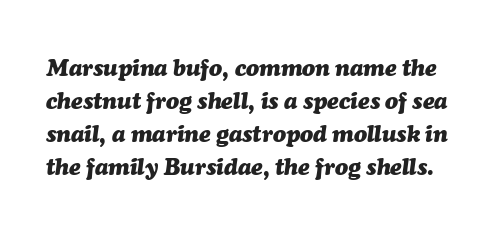
The image shows 24 px bold type, italic (leaning right); set normal line spacing (1.37x), normal letter spacing, not underlined.
